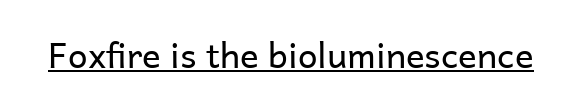
{"serif": "no", "italic": "no", "bold": "no", "weight": "regular", "width": "normal", "stroke_contrast": "low", "x_height": "medium", "monospaced": "no", "underline": "yes", "letter_spacing": "normal", "letter_spacing_em": 0.0, "glyph_px": 35}
